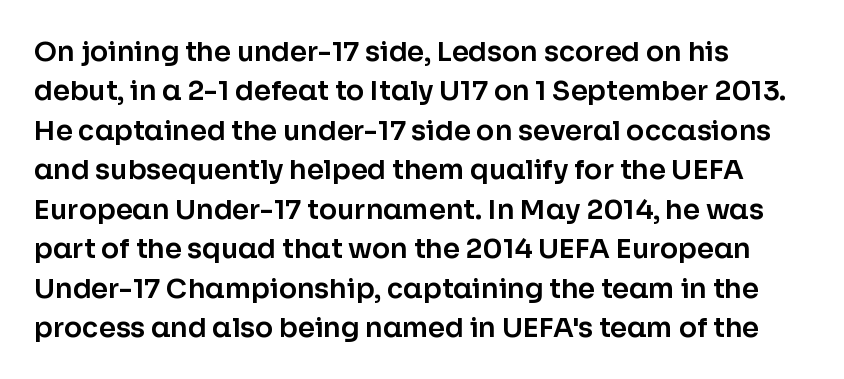
{"italic": "no", "underline": "no", "align": "left", "line_spacing": "normal", "line_spacing_ratio": 1.46, "letter_spacing": "normal", "letter_spacing_em": 0.0, "glyph_px": 27}
